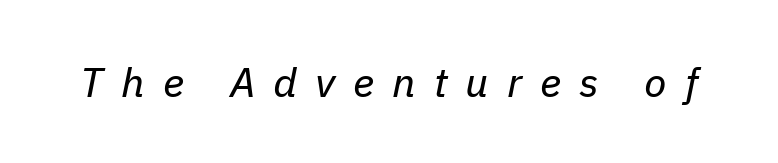
The passage shown is not underscored anywhere. Weight: regular or lighter. The axis of the letterforms is tilted away from vertical. Each letter keeps its own natural width here, so spacing adapts to shape. In terms of letterspacing, this is a distinctly airy, spread setting.
